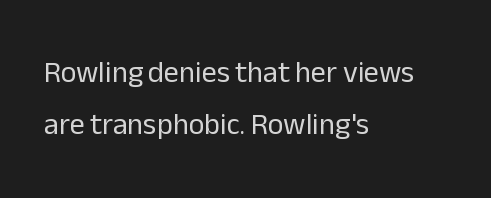
A bare baseline throughout the passage. The rendering anchors every line to the left-hand side. Nothing heavy about these letters — not bold at all. Note: no serifs on the glyphs. Does the lettering tilt? It doesn't — this is upright.
